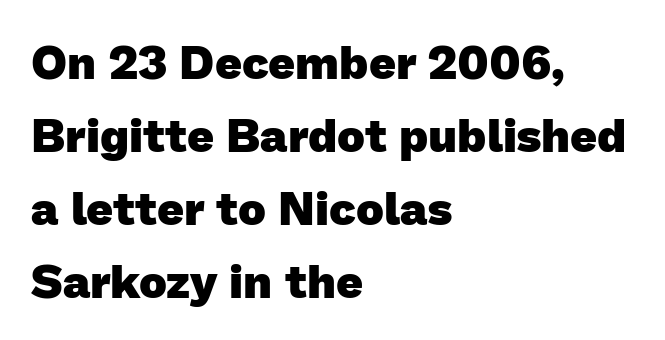
Examine the stroke ends and you'll find no serifs. Each row of text sits above clean, open space. The rag falls on the right side of this text block. Is the letter spacing exaggerated? No — it looks like the ordinary default.
